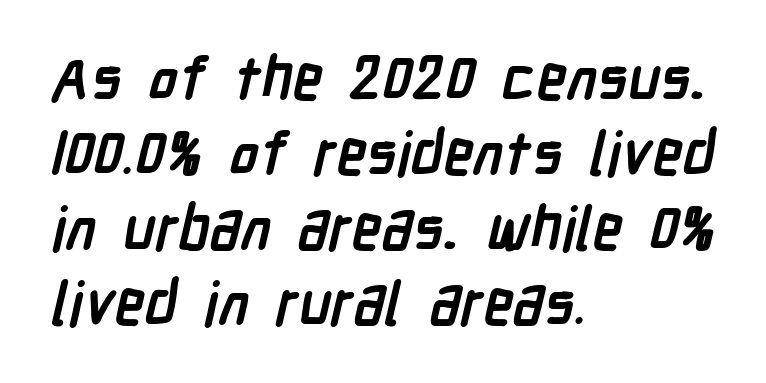
The image shows 60 px semibold, condensed sans-serif type; set left-aligned, normal line spacing (1.25x), normal letter spacing, not underlined; low stroke contrast and a medium x-height.
